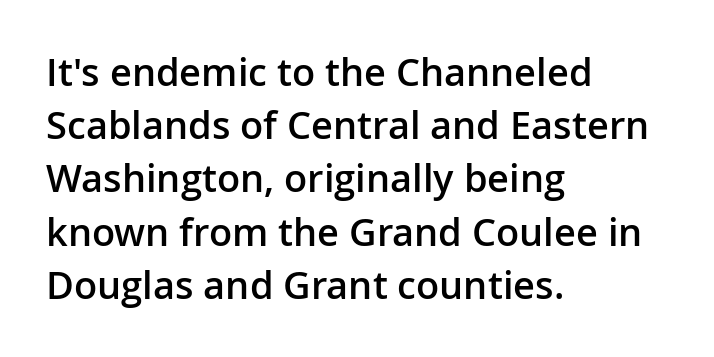
The lines sit at an ordinary, default distance from one another. The rendering uses natural spacing where letterforms have individual widths. The words here are not underlined. These lines were composed using upright roman letters.
